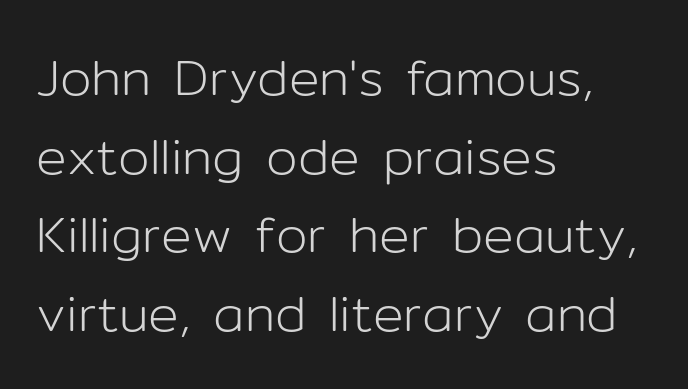
Horizontal alignment here is leftward, the default for most running prose. The words here are not underlined. The rows are spaced the way most documents space them. No letter is thick-stroked: the sample isn't bold. In terms of letterform style, serifs are entirely absent. Vertical strokes here are truly vertical.
